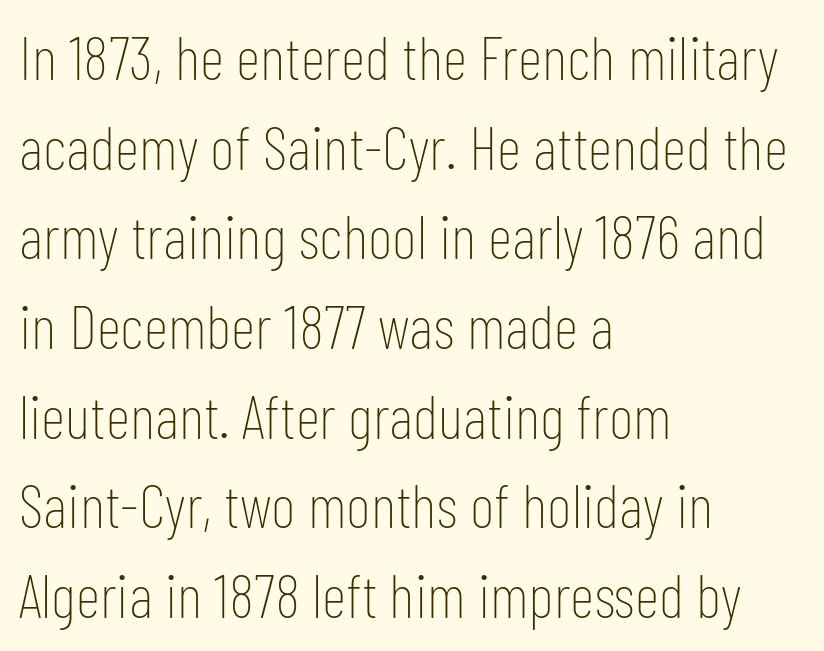
Q: Is the text bold? A: No.
Q: Is the text italic (slanted)? A: No, it is upright.
Q: Is the typeface a serif or a sans-serif typeface? A: Sans-serif.
Q: Is the text underlined? A: No.
Q: How is the paragraph aligned? A: Left-aligned.
Q: Is the spacing between letters normal or unusually wide? A: Normal.
Q: Is the spacing between lines tight, normal or loose? A: Normal.
Q: Width (condensed, normal, or wide)? A: Condensed.
Q: Stroke contrast? A: Low.
Q: x-height? A: Medium.
Q: Monospaced? A: No.
